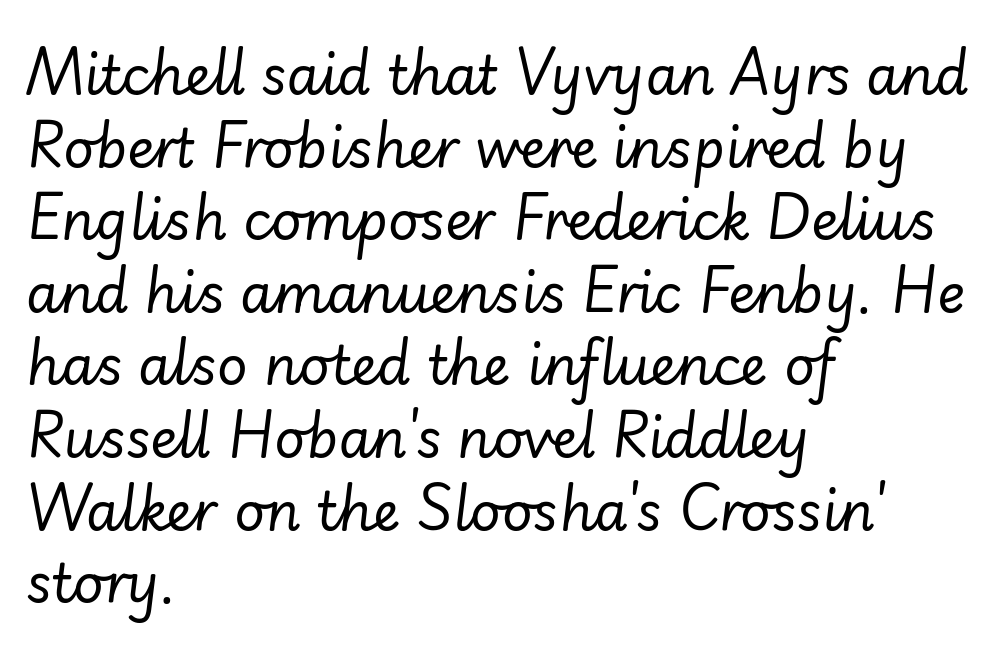
The image shows 53 px regular-weight type, italic (leaning right); set left-aligned, normal line spacing (1.37x), normal letter spacing, not underlined; low stroke contrast and a small x-height.
